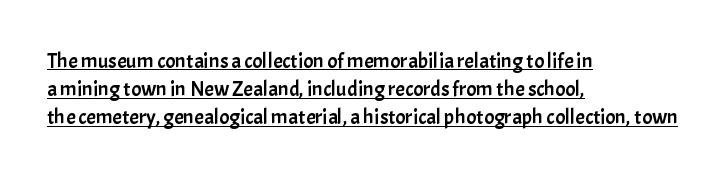
Q: Is the text italic (slanted)? A: No, it is upright.
Q: Is the text underlined? A: Yes.
Q: How is the paragraph aligned? A: Left-aligned.
Q: Is the spacing between letters normal or unusually wide? A: Normal.
Q: Is the spacing between lines tight, normal or loose? A: Normal.
